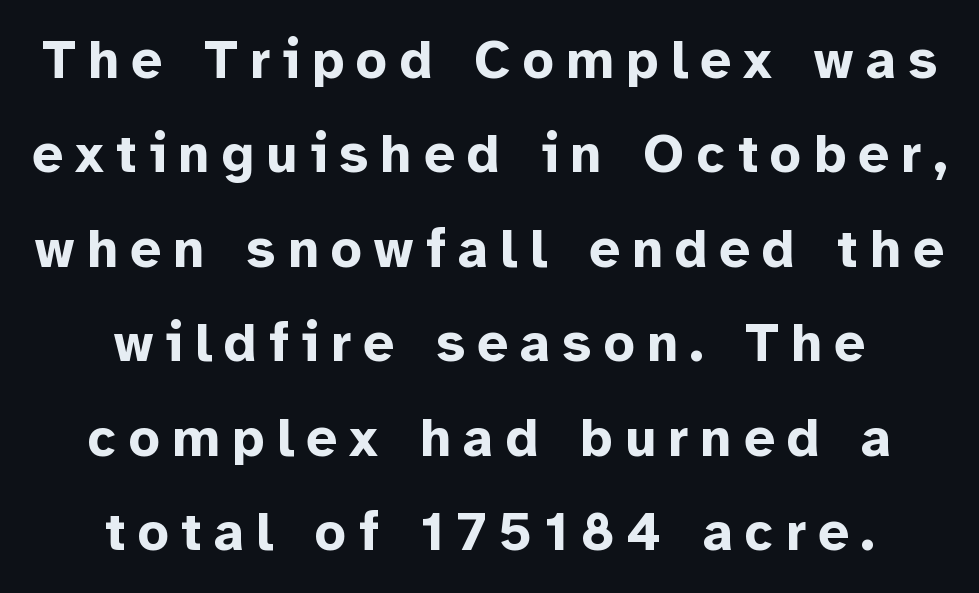
The image shows 54 px bold sans-serif type, upright; set centered, line spacing 1.75x, unusually wide letter spacing (+0.23 em), not underlined; low stroke contrast and a medium x-height.
